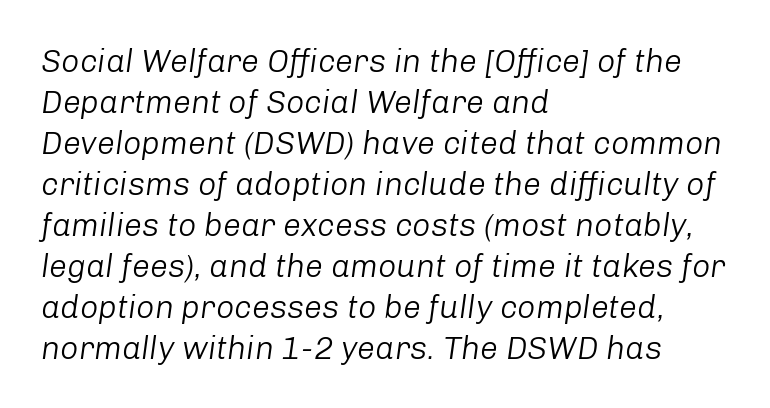
Q: Is the text bold? A: No.
Q: Is the text italic (slanted)? A: Yes, it leans right by about 8 degrees.
Q: Is the text underlined? A: No.
Q: How is the paragraph aligned? A: Left-aligned.
Q: Is the spacing between letters normal or unusually wide? A: Normal.
Q: Is the spacing between lines tight, normal or loose? A: Normal.
Q: Width (condensed, normal, or wide)? A: Normal.
Q: Stroke contrast? A: Low.
Q: x-height? A: Medium.
Q: Monospaced? A: No.
